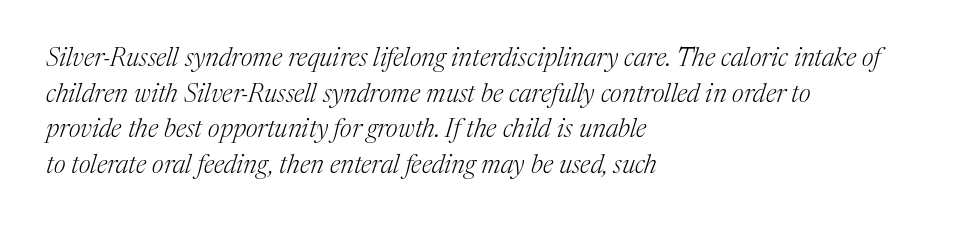
Q: Is the text bold? A: No.
Q: Is the text italic (slanted)? A: Yes, it leans right by about 17 degrees.
Q: Is the text underlined? A: No.
Q: How is the paragraph aligned? A: Left-aligned.
Q: Is the spacing between letters normal or unusually wide? A: Normal.
Q: Is the spacing between lines tight, normal or loose? A: Normal.
